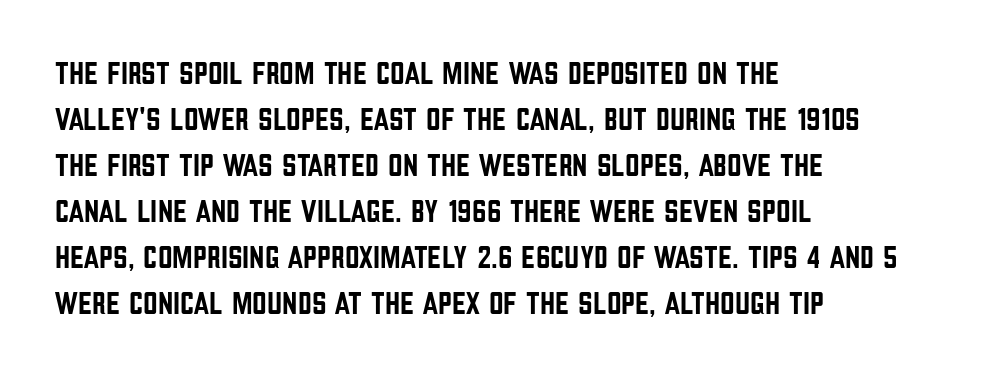
Notice how the stems are strictly vertical — no italics here. Honestly, the letter spacing is just normal — you wouldn't notice it. Unmarked baselines from the first word to the last. Looks like regular typesetting: each glyph gets only the width it needs. Short and long lines alike share a common starting point at left.
